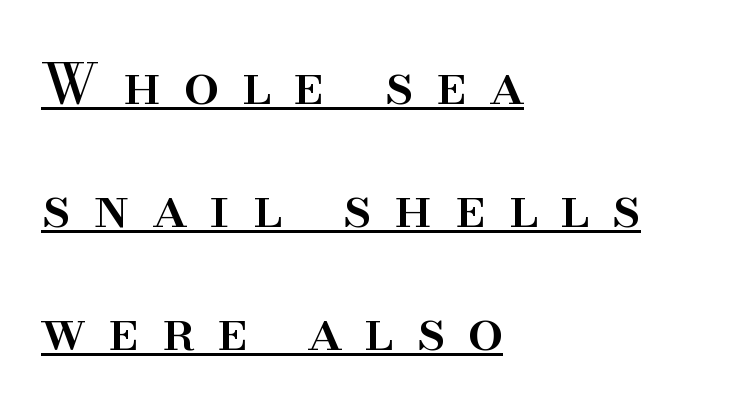
Q: Is the text italic (slanted)? A: No, it is upright.
Q: Is the typeface a serif or a sans-serif typeface? A: Serif.
Q: Is the text underlined? A: Yes.
Q: How is the paragraph aligned? A: Left-aligned.
Q: Is the spacing between letters normal or unusually wide? A: Unusually wide.
Q: Is the spacing between lines tight, normal or loose? A: Loose.
Q: Width (condensed, normal, or wide)? A: Normal.
Q: Stroke contrast? A: High.
Q: x-height? A: Small.
Q: Monospaced? A: No.
